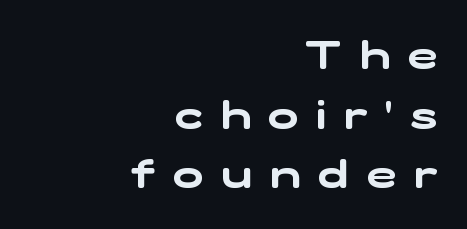
The image shows 40 px wide sans-serif type; set right-aligned, normal line spacing (1.49x), unusually wide letter spacing (+0.45 em), not underlined; low stroke contrast and a medium x-height.
